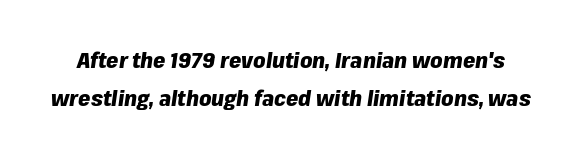
You'd pick this weight for a headline — it's a proper bold. Observe the ordinary spacing: letters are neighbours, not strangers. Tall strokes in this sample are angled rather than plumb. This rendering features lettering with no underline.
